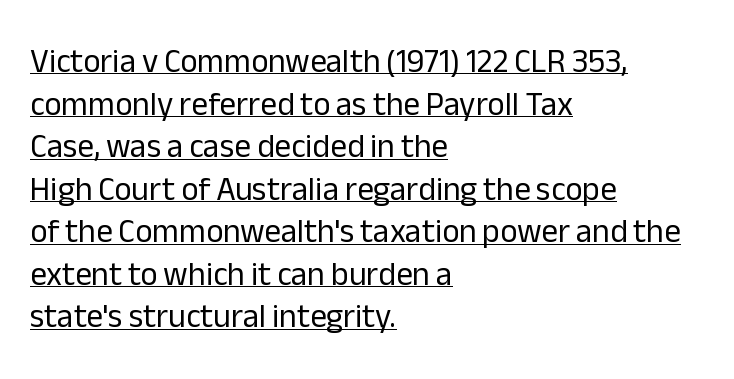
{"serif": "no", "italic": "no", "bold": "no", "weight": "regular", "width": "normal", "stroke_contrast": "low", "x_height": "medium", "monospaced": "no", "underline": "yes", "align": "left", "line_spacing": "normal", "line_spacing_ratio": 1.29, "letter_spacing": "normal", "letter_spacing_em": 0.0, "glyph_px": 33}
